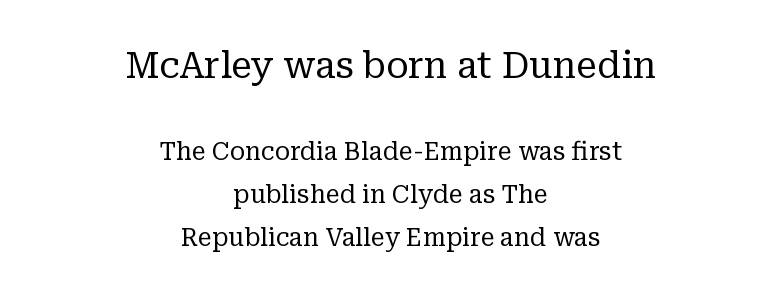
The baseline area is clear. These lines are rendered in a variable-pitch font. Both edges are ragged and mirror each other, which tells us the setting is centered. Larger block? The one above; the one below is distinctly smaller. The typeface chosen for these lines features serifs. Ascenders rise straight up at ninety degrees.
